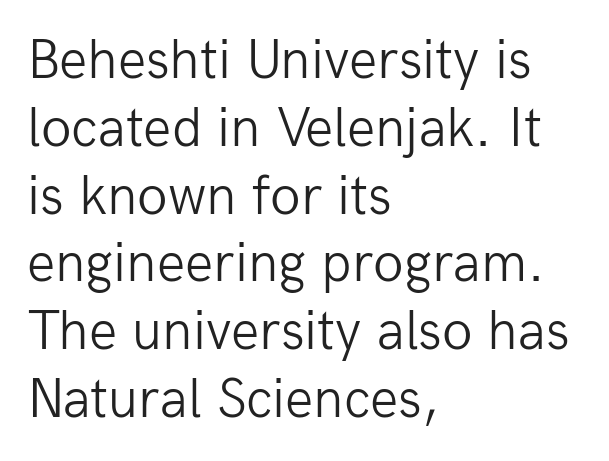
Q: Is the text bold? A: No.
Q: Is the text italic (slanted)? A: No, it is upright.
Q: Is the typeface a serif or a sans-serif typeface? A: Sans-serif.
Q: Is the text underlined? A: No.
Q: How is the paragraph aligned? A: Left-aligned.
Q: Is the spacing between letters normal or unusually wide? A: Normal.
Q: Width (condensed, normal, or wide)? A: Normal.
Q: Stroke contrast? A: Low.
Q: x-height? A: Medium.
Q: Monospaced? A: No.
